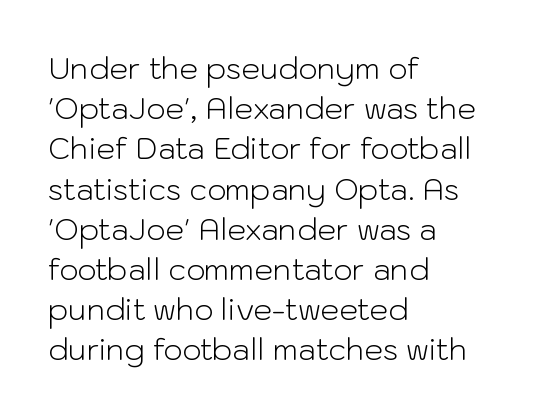
{"serif": "no", "italic": "no", "bold": "no", "weight": "light", "width": "normal", "stroke_contrast": "low", "x_height": "medium", "monospaced": "no", "underline": "no", "align": "left", "line_spacing": "normal", "line_spacing_ratio": 1.34, "letter_spacing": "normal", "letter_spacing_em": 0.0, "glyph_px": 30}
